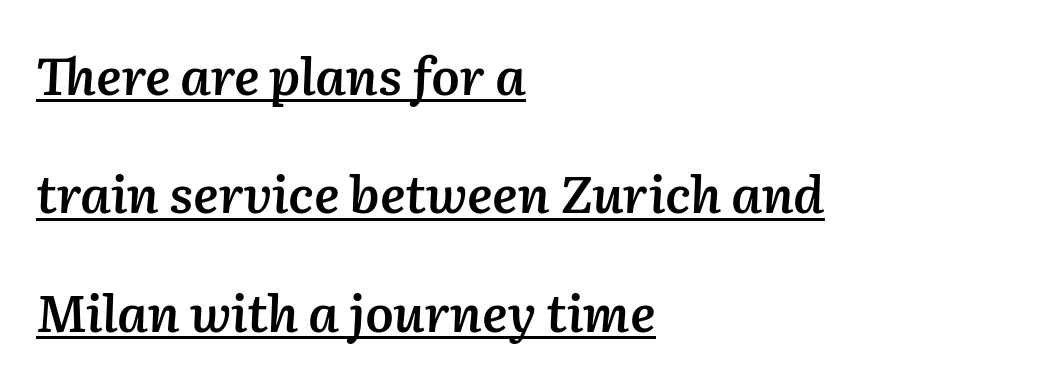
{"italic": "yes", "lean": "right", "slant_degrees": 2, "bold": "semi", "weight": "semibold", "width": "normal", "stroke_contrast": "medium", "x_height": "medium", "monospaced": "no", "underline": "yes", "align": "left", "line_spacing": "loose", "line_spacing_ratio": 2.32, "letter_spacing": "normal", "letter_spacing_em": 0.0, "glyph_px": 51}
